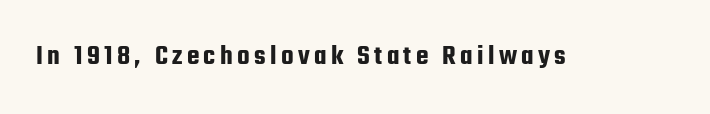
The image shows 29 px condensed sans-serif type, upright; set not underlined; low stroke contrast and a medium x-height.
